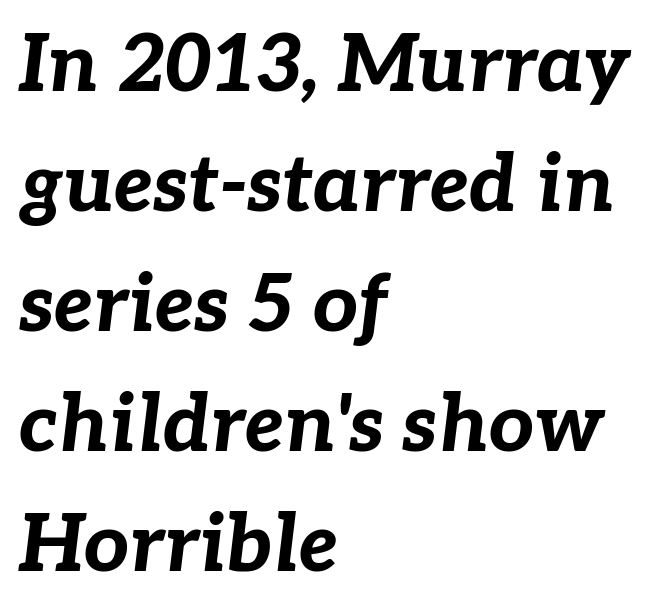
The rendering uses a bold face; every stroke is thick and dark. Normally led — the rows are evenly, conventionally spaced. Line beginnings align vertically; line endings do not. Looks like regular typesetting: each glyph gets only the width it needs. Underline: absent.
